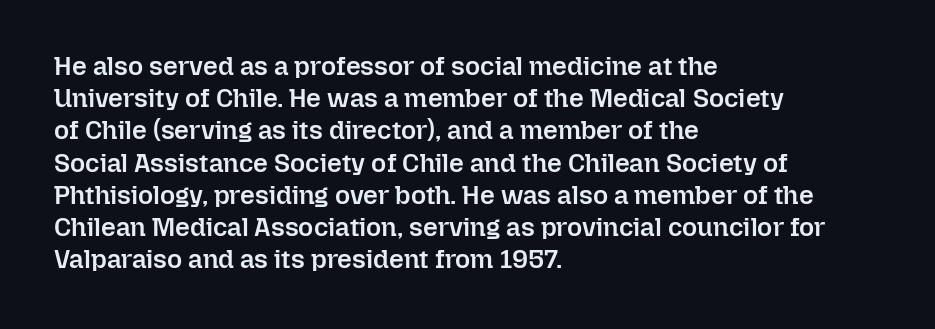
Q: Is the text bold? A: Semi-bold.
Q: Is the text italic (slanted)? A: No, it is upright.
Q: Is the text underlined? A: No.
Q: How is the paragraph aligned? A: Left-aligned.
Q: Is the spacing between letters normal or unusually wide? A: Normal.
